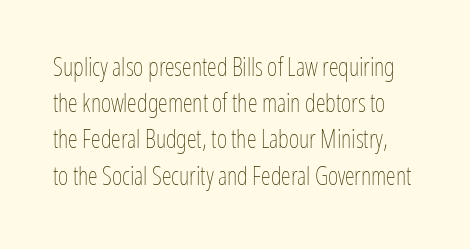
Q: Is the text bold? A: No.
Q: Is the text italic (slanted)? A: No, it is upright.
Q: Is the text underlined? A: No.
Q: Is the spacing between letters normal or unusually wide? A: Normal.
Q: Is the spacing between lines tight, normal or loose? A: Normal.
